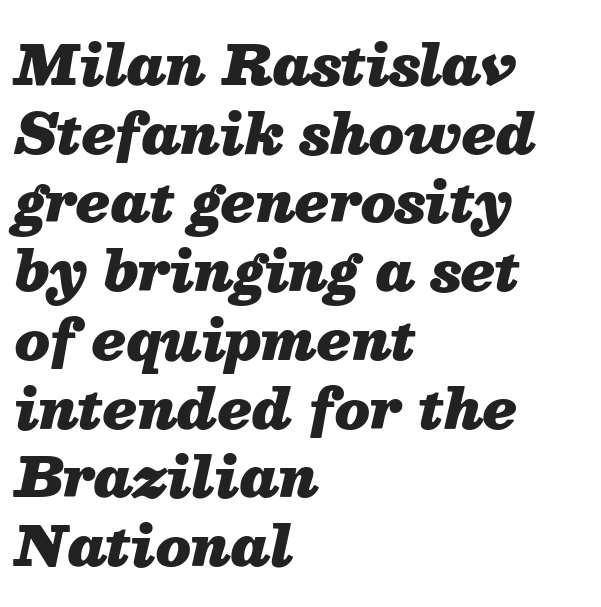
The strip under each line holds only bare page. Every letter is thick-stroked: bold, no question. Italic? Definitely — the glyphs are oblique. Leading: standard. You could call the tracking neutral — neither tight nor loose. Proportional: the letters do not fall into vertical columns.
